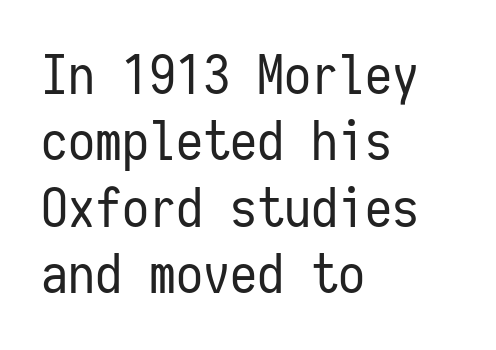
Q: Is the text bold? A: No.
Q: Is the text italic (slanted)? A: No, it is upright.
Q: Is the typeface a serif or a sans-serif typeface? A: Sans-serif.
Q: Is the text underlined? A: No.
Q: How is the paragraph aligned? A: Left-aligned.
Q: Is the spacing between letters normal or unusually wide? A: Normal.
Q: Width (condensed, normal, or wide)? A: Condensed.
Q: Stroke contrast? A: Low.
Q: x-height? A: Medium.
Q: Monospaced? A: Yes.
